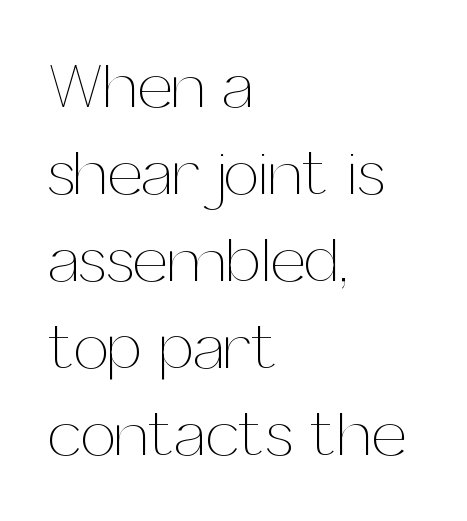
Q: Is the text bold? A: No.
Q: Is the text italic (slanted)? A: No, it is upright.
Q: Is the text underlined? A: No.
Q: How is the paragraph aligned? A: Left-aligned.
Q: Is the spacing between letters normal or unusually wide? A: Normal.
Q: Is the spacing between lines tight, normal or loose? A: Normal.
Q: Width (condensed, normal, or wide)? A: Normal.
Q: Stroke contrast? A: Medium.
Q: x-height? A: Medium.
Q: Monospaced? A: No.
